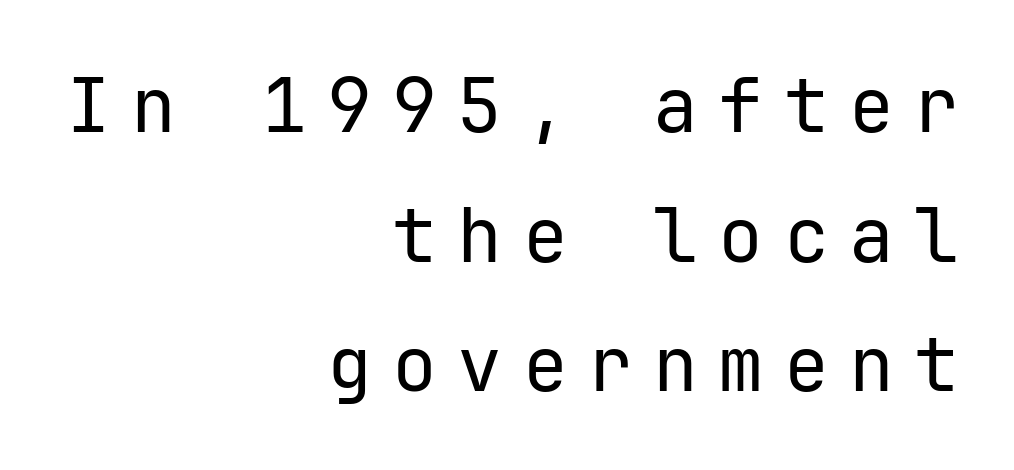
Q: Is the text bold? A: No.
Q: Is the text italic (slanted)? A: No, it is upright.
Q: Is the typeface a serif or a sans-serif typeface? A: Sans-serif.
Q: Is the text underlined? A: No.
Q: How is the paragraph aligned? A: Right-aligned.
Q: Is the spacing between letters normal or unusually wide? A: Unusually wide.
Q: Width (condensed, normal, or wide)? A: Normal.
Q: Stroke contrast? A: Low.
Q: x-height? A: Medium.
Q: Monospaced? A: Yes.
